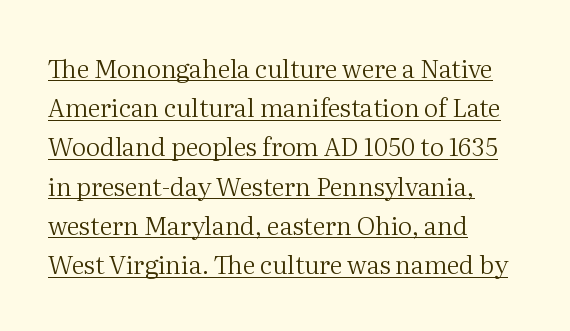
Notice how descenders clear the ascenders below comfortably — that's standard leading. If you drew a line through each stem, it would be perfectly vertical. Here the glyphs are tracked normally, forming tight word shapes. Is the block centered? No — it sits flush against the left margin. Think standard paragraph weight, or any step lighter than that.
